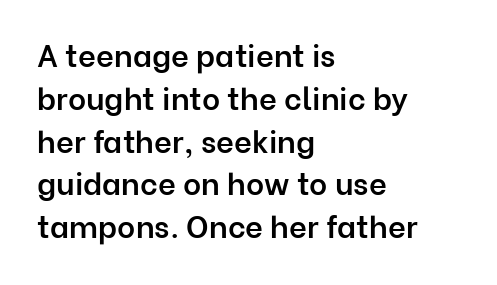
{"serif": "no", "italic": "no", "bold": "semi", "weight": "semibold", "width": "normal", "stroke_contrast": "low", "x_height": "medium", "monospaced": "no", "underline": "no", "align": "left", "line_spacing": "normal", "line_spacing_ratio": 1.38, "letter_spacing": "normal", "letter_spacing_em": 0.0, "glyph_px": 31}
